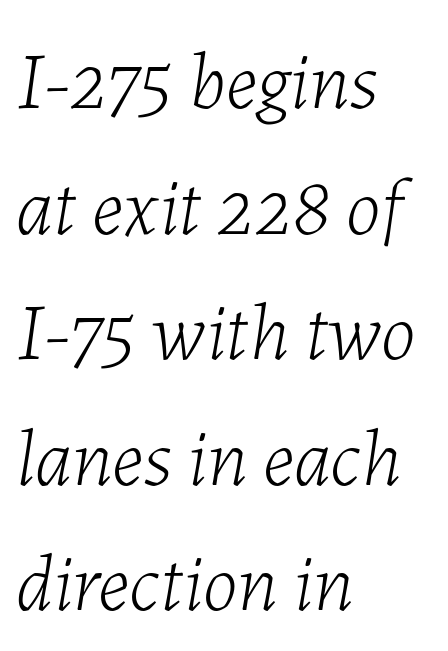
The image shows 80 px light type, italic (leaning right); set left-aligned, normal line spacing (1.57x), normal letter spacing, not underlined; low stroke contrast and a medium x-height.
